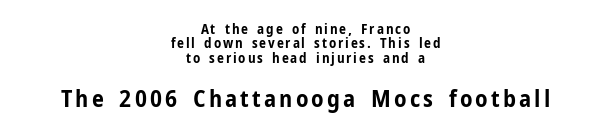
Q: Is the text bold? A: Yes.
Q: Is the text italic (slanted)? A: No, it is upright.
Q: Is the text underlined? A: No.
Q: How is the paragraph aligned? A: Centered.
Q: Is the spacing between lines tight, normal or loose? A: Tight.
Q: Which block of text is set in a larger size, the first (top) or the second (bottom)? A: The second (bottom) one.
